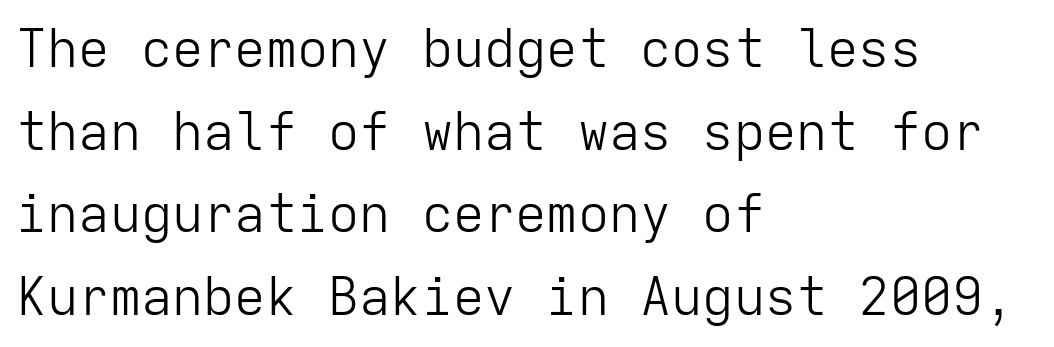
If you drew a line through each stem, it would be perfectly vertical. Typeset ragged right — the left edge is the straight one. A typesetter would call this monospace, since all characters share one set width. This rendering employs a face without finishing strokes, i.e., a sans-serif.
